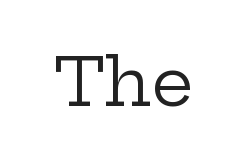
{"serif": "yes", "italic": "no", "bold": "no", "weight": "regular", "width": "wide", "stroke_contrast": "low", "x_height": "medium", "monospaced": "no", "underline": "no", "letter_spacing": "normal", "letter_spacing_em": 0.0, "glyph_px": 66}
